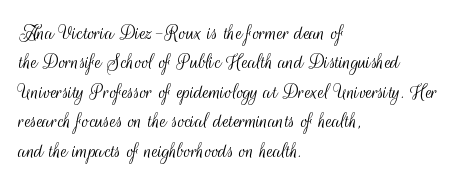
Q: Is the text bold? A: No.
Q: Is the text italic (slanted)? A: Yes.
Q: Is the text underlined? A: No.
Q: How is the paragraph aligned? A: Left-aligned.
Q: Is the spacing between letters normal or unusually wide? A: Normal.
Q: Is the spacing between lines tight, normal or loose? A: Normal.
